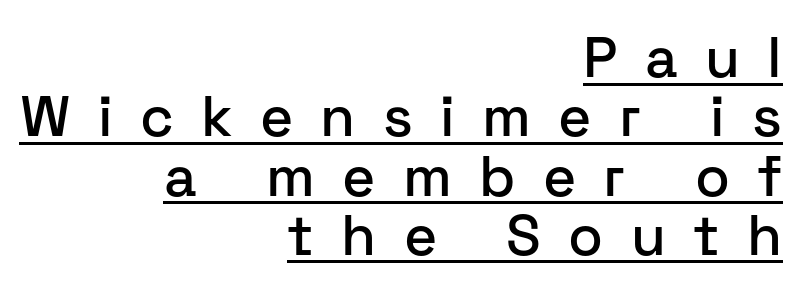
A typesetter would call this proportional, since set widths differ per character. Observe the absence of serifs on each vertical stroke in this sample. Compared with typical paragraphs, the rows here are closer together. Visually the block forms a straight wall on the right and a jagged coastline on the left. The type sits square on the baseline with zero lean. Inter-character spacing is expanded well beyond the font's built-in metrics.
